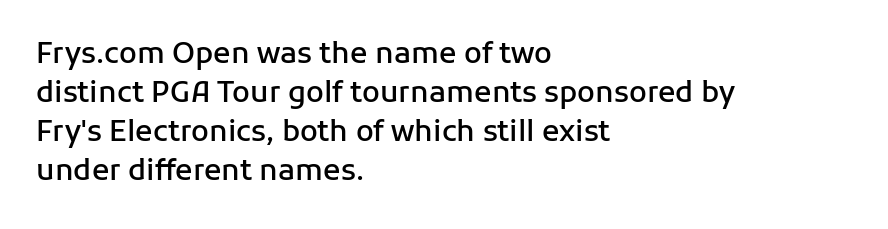
Line beginnings align vertically; line endings do not. The face used here is proportionally spaced, like ordinary book or web type. Compared with an ordinary text face, these strokes are moderately heavier — a semibold. Posture: straight, roman, zero tilt. Typographically, this falls in the sans-serif category. Any mark beneath the type? The region is blank.
